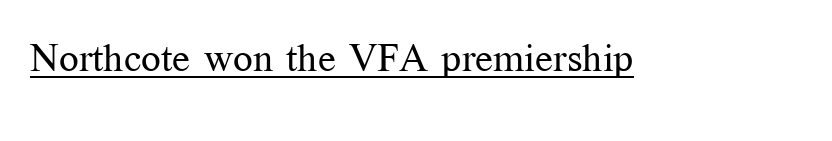
Spacing verdict: proportional, widths tailored to each character. The cut favours lightness, reaching ordinary text weight at its darkest. Glyph-to-glyph distance matches everyday printed text. Posture: upright roman. These characters rest on top of a visible drawn line. Observe the serifs anchoring each vertical stroke in this sample.
